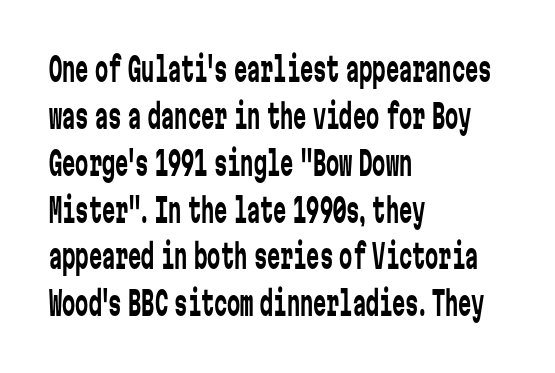
This sample has the even, mechanical cadence of fixed-width lettering. The foot of each line stays bare and open. Style check: upright. Summary of weight: not heavy and not bold. What kind of face is this? One without serifs — a sans.
